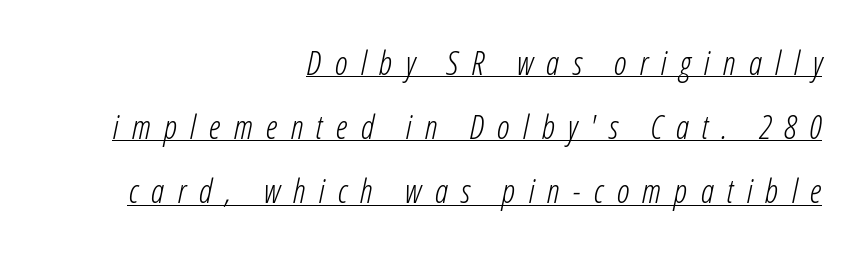
These lines have a slow, spaced-out rhythm from letter to letter. You could not count columns in this text — the font is proportionally spaced. The passage shown is underscored from start to finish. Characters are canted at an angle relative to the baseline's perpendicular. The rendering anchors every line to the right-hand side. These lines stand farther apart than default settings would place them.
